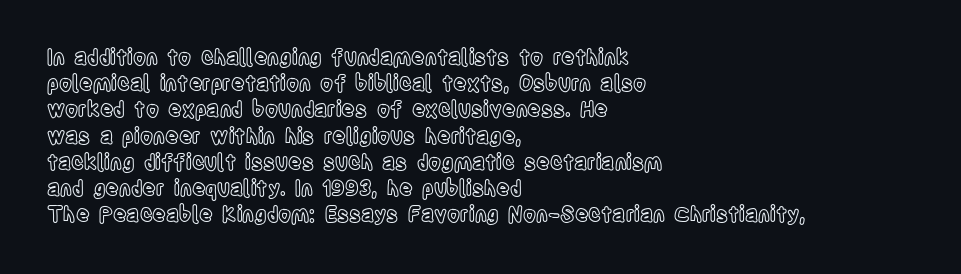
A typesetter would call this leading conventional body-copy spacing. Upright lettering throughout. This rendering uses left alignment, leaving the right contour irregular. The letterforms sit shoulder to shoulder at normal distance. Decoration check: the copy has no underline.
